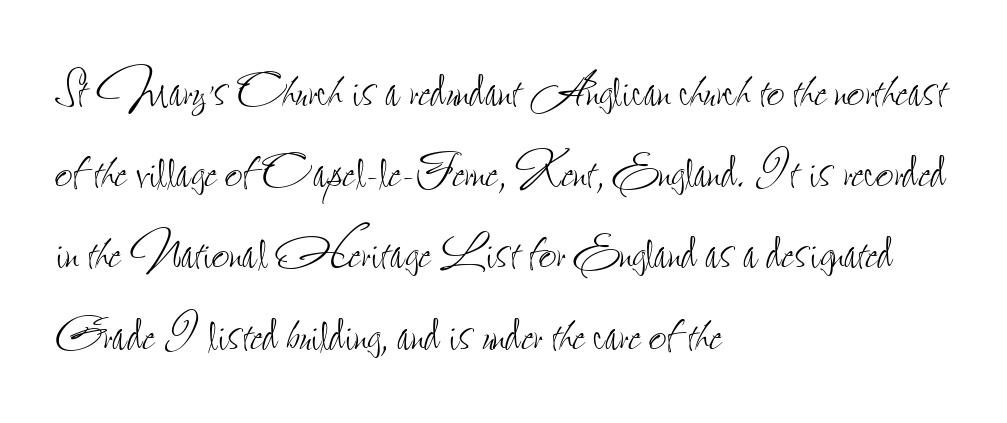
Q: Is the text bold? A: No.
Q: Is the text italic (slanted)? A: Yes.
Q: Is the text underlined? A: No.
Q: How is the paragraph aligned? A: Left-aligned.
Q: Is the spacing between letters normal or unusually wide? A: Normal.
Q: Is the spacing between lines tight, normal or loose? A: Normal.
Q: Width (condensed, normal, or wide)? A: Condensed.
Q: Stroke contrast? A: Low.
Q: x-height? A: Small.
Q: Monospaced? A: No.
